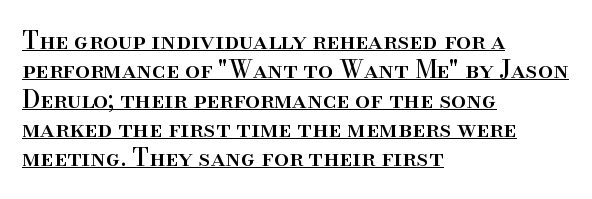
{"italic": "no", "underline": "yes", "align": "left", "line_spacing_ratio": 1.22, "letter_spacing": "normal", "letter_spacing_em": 0.0, "glyph_px": 24}
